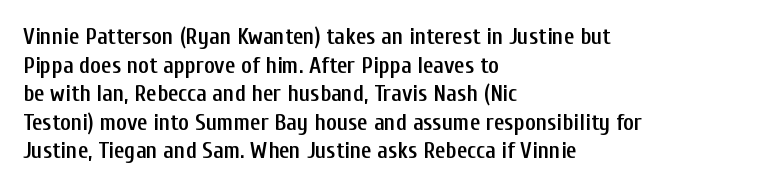
{"italic": "no", "bold": "semi", "underline": "no", "align": "left", "line_spacing_ratio": 1.24, "letter_spacing": "normal", "letter_spacing_em": 0.0, "glyph_px": 23}
